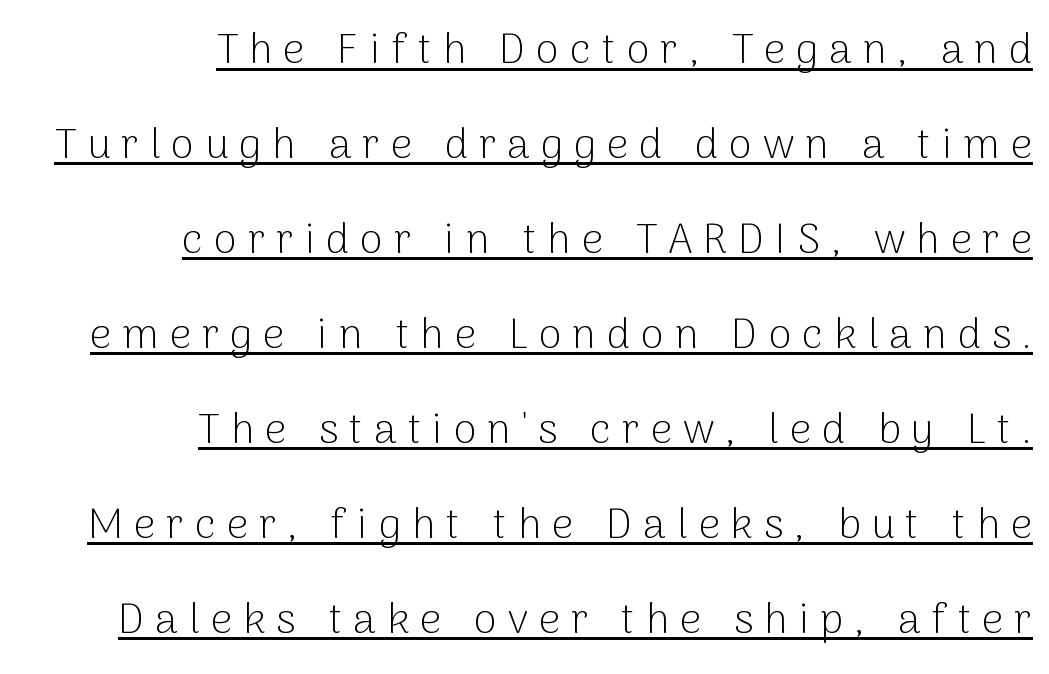
Baseline-to-baseline distance is far greater than the letter height. Posture: upright roman. Each letter's strokes conclude bluntly, with no projecting serifs. Heaviness? Minimal to ordinary, like unemphasized prose. Does extra space separate the letters? Yes, quite a lot of it.
